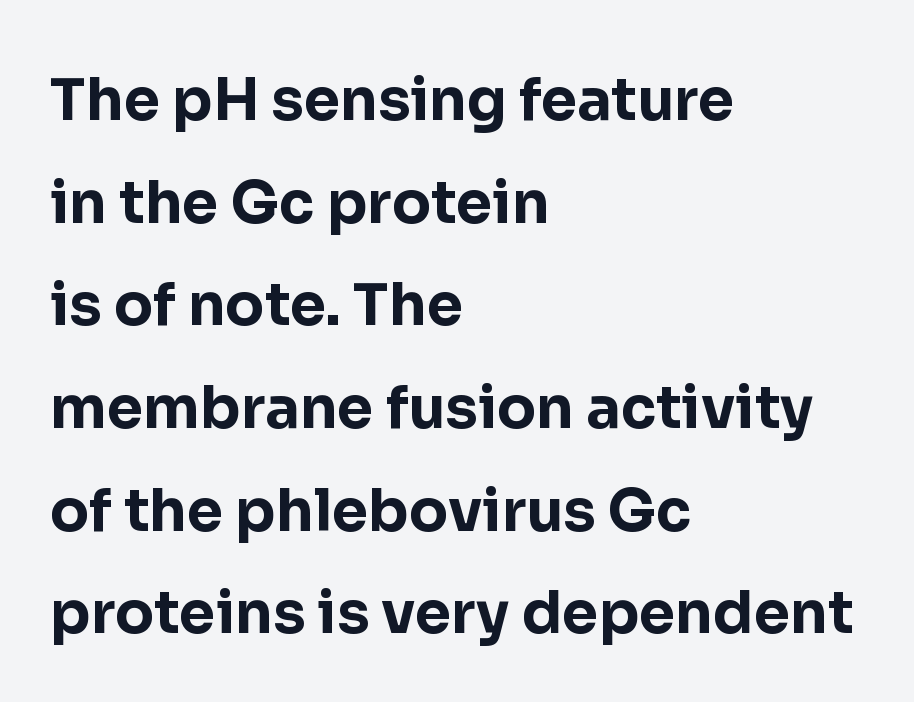
{"serif": "no", "italic": "no", "bold": "yes", "weight": "bold", "width": "normal", "stroke_contrast": "low", "x_height": "medium", "monospaced": "no", "underline": "no", "align": "left", "line_spacing_ratio": 1.77, "letter_spacing": "normal", "letter_spacing_em": 0.0, "glyph_px": 58}
